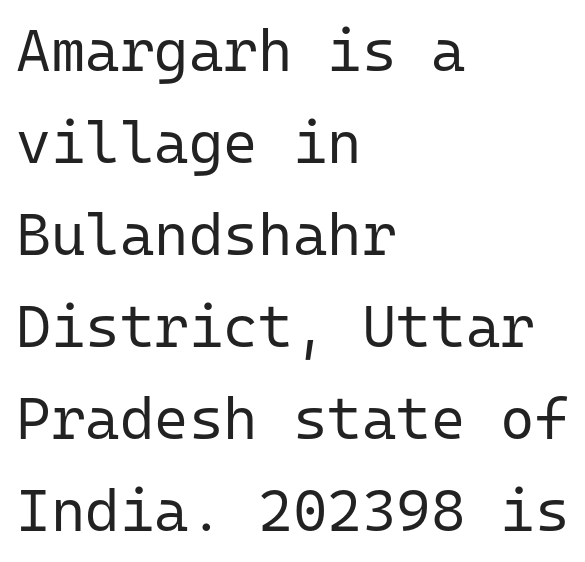
Q: Is the text bold? A: No.
Q: Is the text italic (slanted)? A: No, it is upright.
Q: Is the typeface a serif or a sans-serif typeface? A: Sans-serif.
Q: Is the text underlined? A: No.
Q: How is the paragraph aligned? A: Left-aligned.
Q: Is the spacing between letters normal or unusually wide? A: Normal.
Q: Is the spacing between lines tight, normal or loose? A: Normal.
Q: Width (condensed, normal, or wide)? A: Normal.
Q: Stroke contrast? A: Low.
Q: x-height? A: Medium.
Q: Monospaced? A: Yes.
